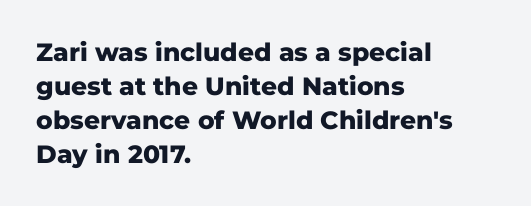
The image shows 25 px bold type, upright; set left-aligned, normal line spacing (1.36x), normal letter spacing, not underlined.
